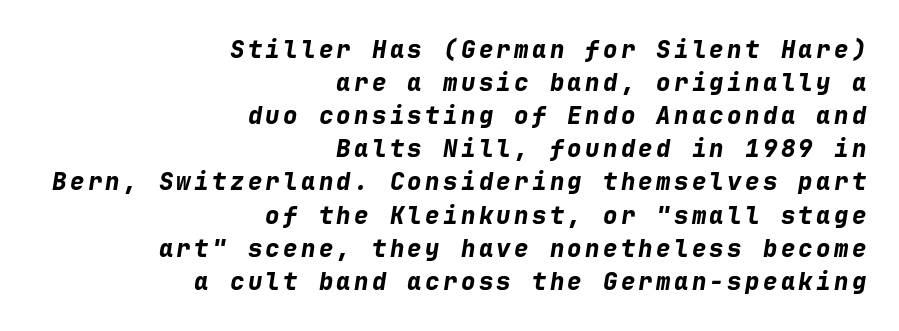
Check under the words: just untouched page. One-word summary of the alignment: right. Rows of type keep a routine distance in the vertical direction. Notice how thick the strokes are: this is what a full bold looks like. The passage shown leans; its letterforms are oblique.
